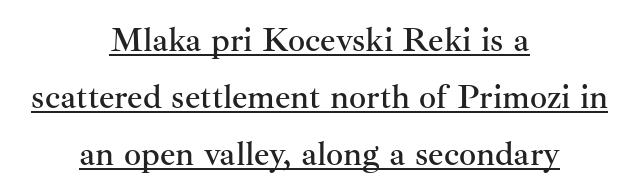
Q: Is the text italic (slanted)? A: No, it is upright.
Q: Is the typeface a serif or a sans-serif typeface? A: Serif.
Q: Is the text underlined? A: Yes.
Q: How is the paragraph aligned? A: Centered.
Q: Is the spacing between letters normal or unusually wide? A: Normal.
Q: Is the spacing between lines tight, normal or loose? A: Normal.
Q: Width (condensed, normal, or wide)? A: Normal.
Q: Stroke contrast? A: Medium.
Q: x-height? A: Small.
Q: Monospaced? A: No.
